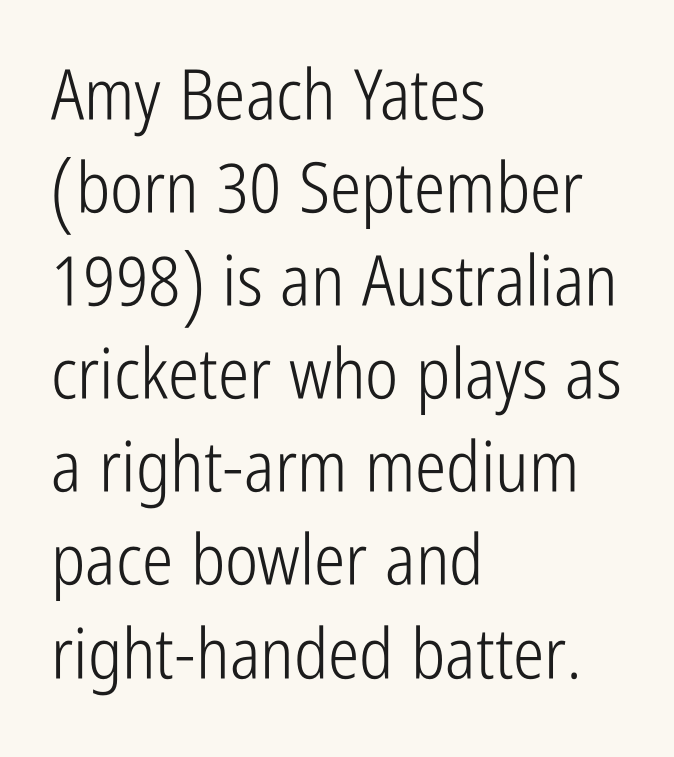
Every row of glyphs begins at an identical x-position on the left. The passage shown stacks its lines at a standard gap. The letters advance in unequal steps, a hallmark of proportional type. This rendering employs a face without finishing strokes, i.e., a sans-serif. Standard letterfit; no display-style spreading of the glyphs. Counters stay open thanks to moderate or lighter strokes.
